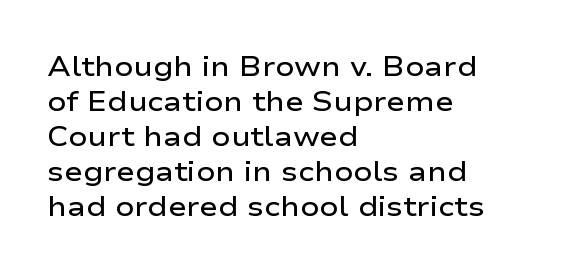
The image shows 28 px semibold, wide sans-serif type, upright; set left-aligned, normal line spacing (1.25x), normal letter spacing, not underlined; low stroke contrast and a medium x-height.
